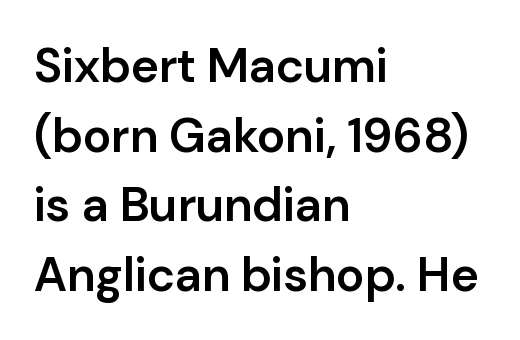
The image shows 48 px semibold sans-serif type, upright; set left-aligned, normal line spacing (1.45x), normal letter spacing, not underlined; low stroke contrast and a medium x-height.
